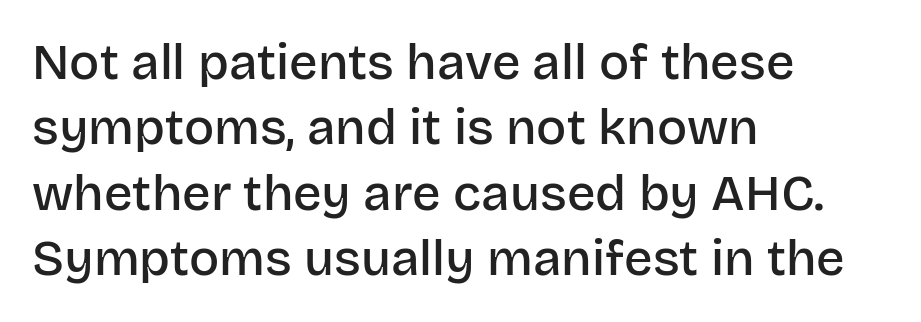
{"serif": "no", "italic": "no", "bold": "semi", "weight": "semibold", "width": "normal", "stroke_contrast": "low", "x_height": "large", "monospaced": "no", "underline": "no", "align": "left", "line_spacing": "normal", "line_spacing_ratio": 1.31, "letter_spacing": "normal", "letter_spacing_em": 0.0, "glyph_px": 50}
